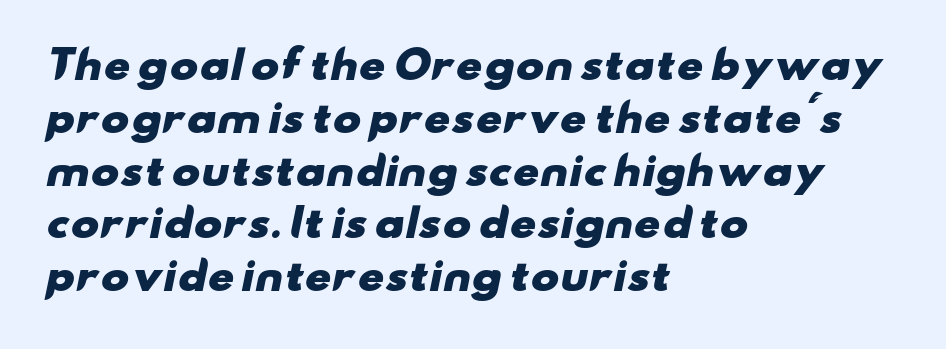
Q: Is the text bold? A: Yes.
Q: Is the typeface a serif or a sans-serif typeface? A: Sans-serif.
Q: Is the text underlined? A: No.
Q: How is the paragraph aligned? A: Left-aligned.
Q: Is the spacing between letters normal or unusually wide? A: Normal.
Q: Is the spacing between lines tight, normal or loose? A: Normal.
Q: Width (condensed, normal, or wide)? A: Wide.
Q: Stroke contrast? A: Low.
Q: x-height? A: Small.
Q: Monospaced? A: No.
